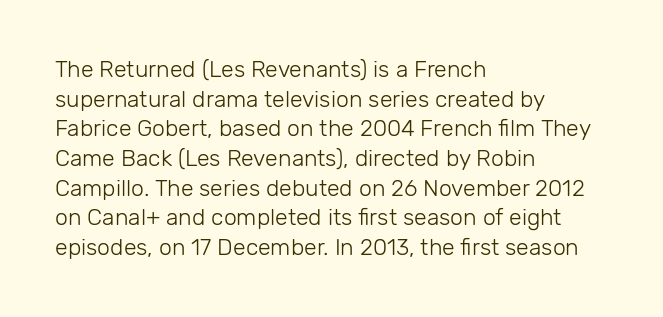
{"italic": "no", "bold": "no", "underline": "no", "align": "left", "line_spacing": "normal", "line_spacing_ratio": 1.29, "letter_spacing": "normal", "letter_spacing_em": 0.0, "glyph_px": 23}
